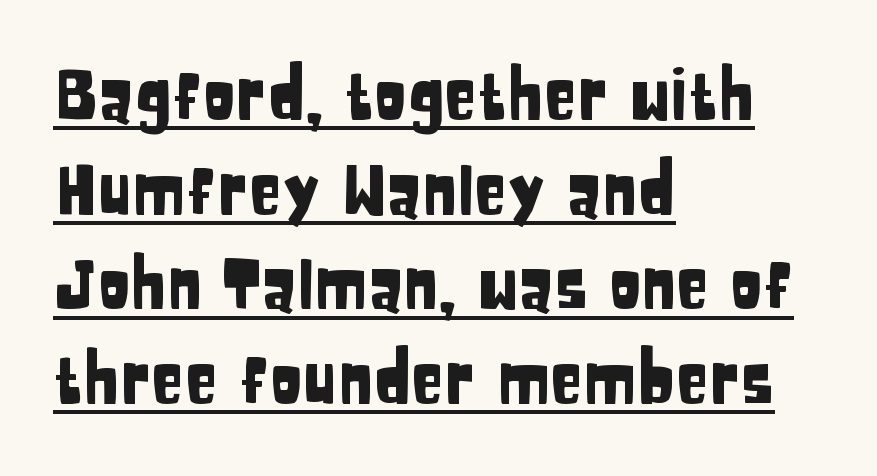
Quick note: underline on. Do the letters lean? They stand straight. Varying glyph widths throughout — classic text-font behaviour. The lines are quadded left.
